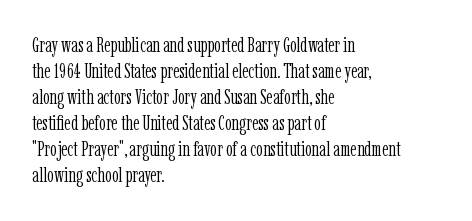
Q: Is the text bold? A: No.
Q: Is the text italic (slanted)? A: No, it is upright.
Q: Is the text underlined? A: No.
Q: How is the paragraph aligned? A: Left-aligned.
Q: Is the spacing between letters normal or unusually wide? A: Normal.
